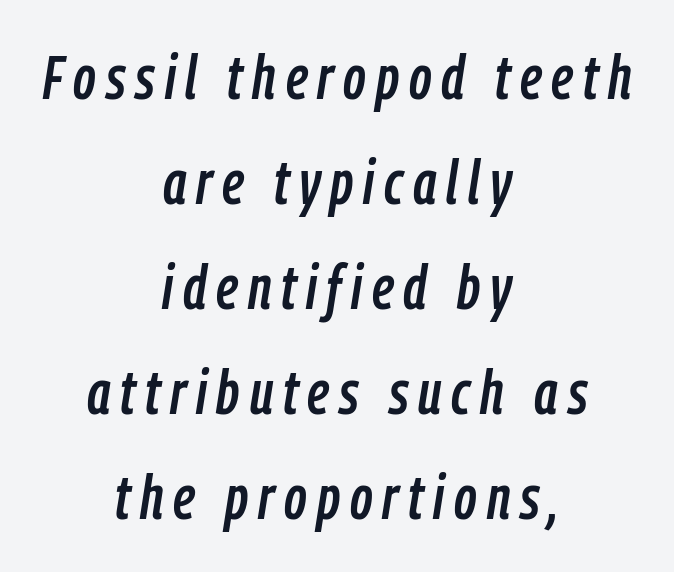
The whole block is typeset with a tilt. Alignment: centered. Honestly, there is no underline to notice here at all. Think of a printed novel: that variable character pitch is what you see here.
